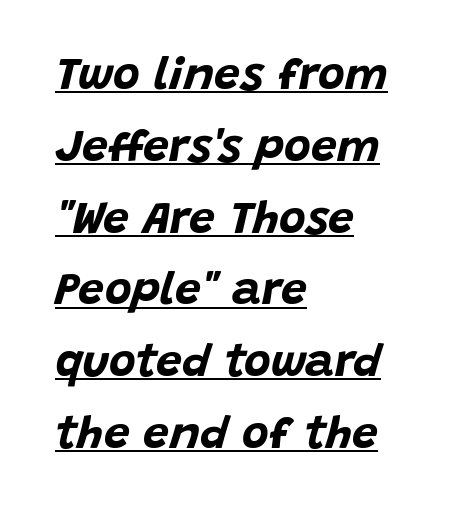
It's the slanting kind of type. Caption: bold face, heavy strokes. Do the characters align in a grid? No, the font is proportional. A baseline rule has been typeset under these characters. Reading down the block, your eye returns to a fixed left position each line.
